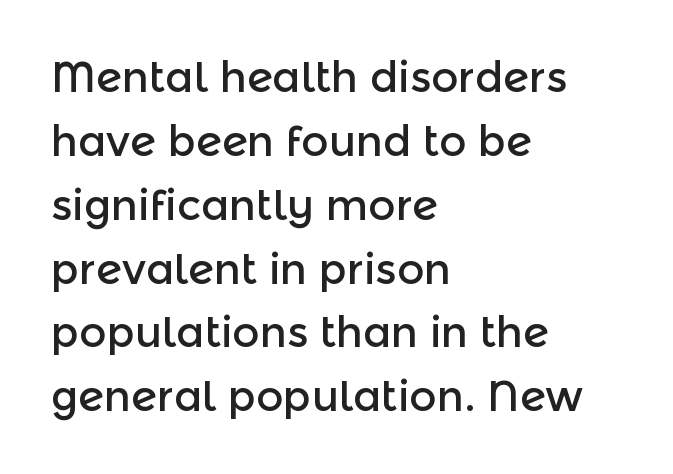
If you measured baseline to baseline, you'd find a middling distance. Type without underlining. Unlike a traditional serif, this face leaves its strokes unadorned. Does the copy run flush right? No — it runs flush left.
